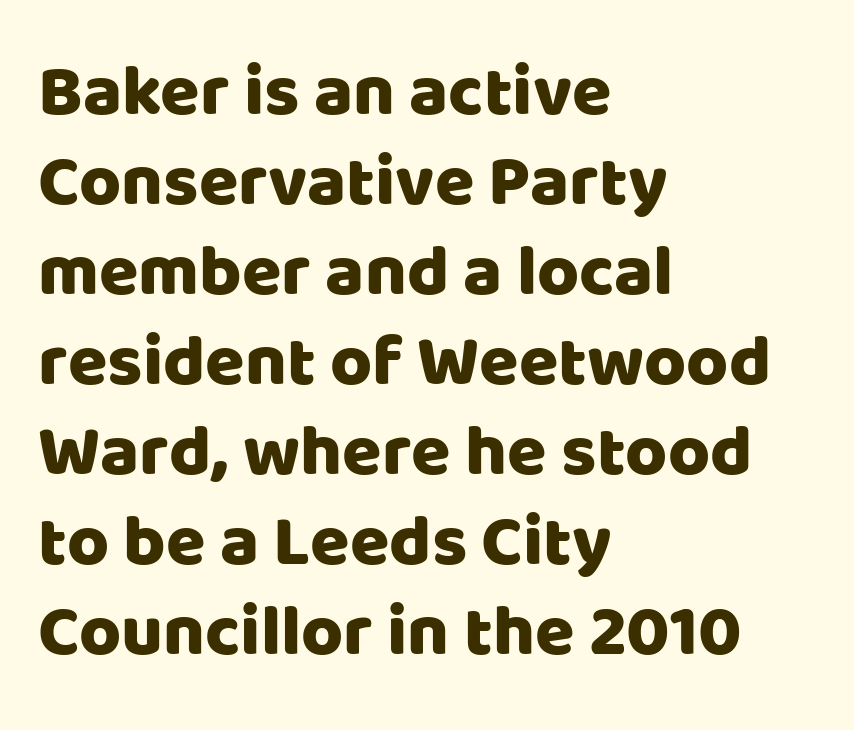
The image shows 72 px sans-serif type, upright; set left-aligned, normal line spacing (1.25x), normal letter spacing, not underlined; low stroke contrast and a large x-height.
